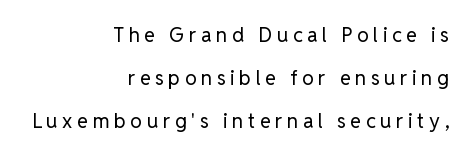
The image shows 20 px text type, upright; set right-aligned, loose line spacing (2.15x), unusually wide letter spacing (+0.23 em), not underlined.
